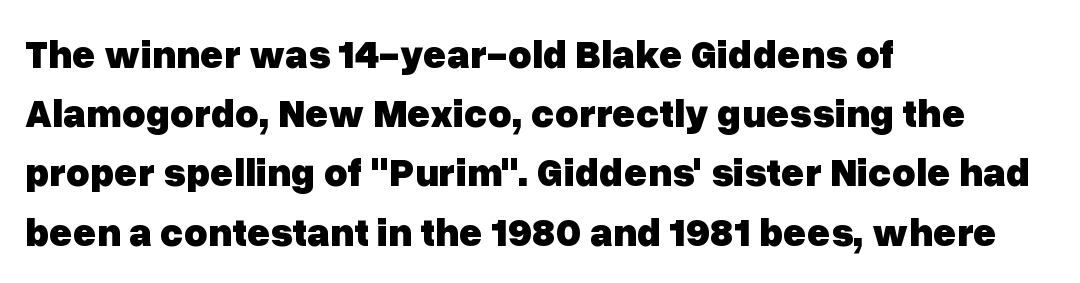
The image shows 40 px heavy sans-serif type, upright; set left-aligned, normal line spacing (1.48x), normal letter spacing, not underlined; low stroke contrast and a medium x-height.
